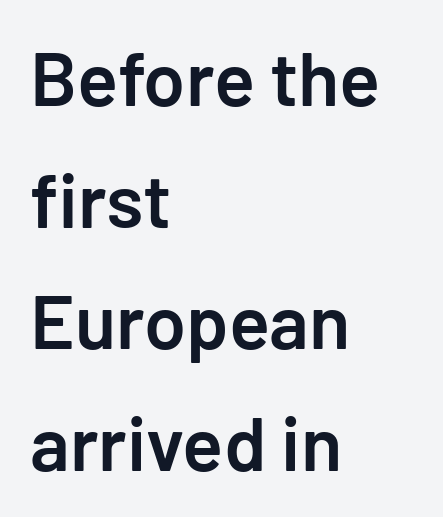
Q: Is the text bold? A: Semi-bold.
Q: Is the text italic (slanted)? A: No, it is upright.
Q: Is the typeface a serif or a sans-serif typeface? A: Sans-serif.
Q: Is the text underlined? A: No.
Q: How is the paragraph aligned? A: Left-aligned.
Q: Is the spacing between letters normal or unusually wide? A: Normal.
Q: Is the spacing between lines tight, normal or loose? A: Normal.
Q: Width (condensed, normal, or wide)? A: Normal.
Q: Stroke contrast? A: Low.
Q: x-height? A: Medium.
